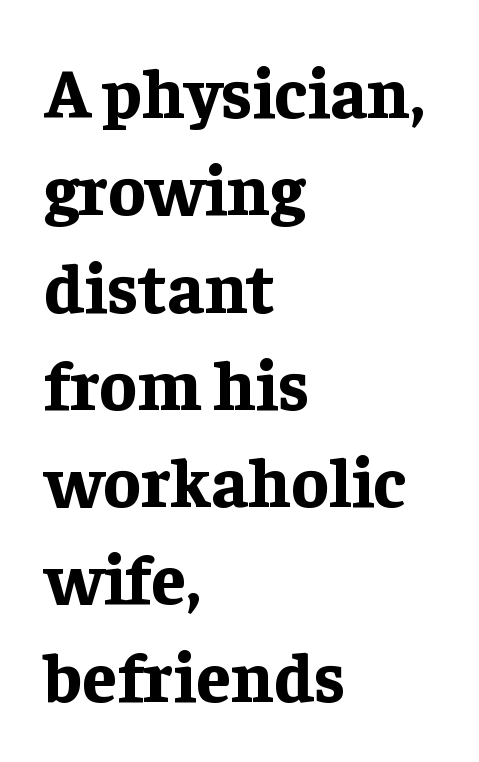
A dark, heavy texture on the line: the type is bold. The typeface chosen for these lines features serifs. This sample keeps an unexceptional amount of space between lines. Designer's note — italics off, roman on. Reading down the block, your eye returns to a fixed left position each line. You could not count columns in this text — the font is proportionally spaced.
